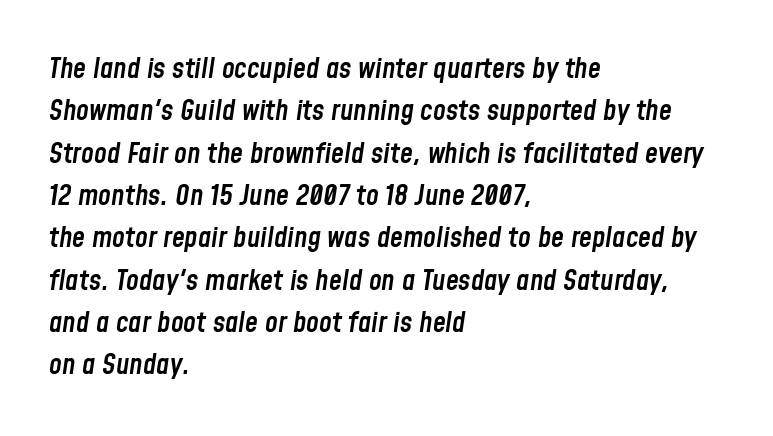
Q: Is the text bold? A: Semi-bold.
Q: Is the text italic (slanted)? A: Yes, it leans right by about 8 degrees.
Q: Is the text underlined? A: No.
Q: How is the paragraph aligned? A: Left-aligned.
Q: Is the spacing between letters normal or unusually wide? A: Normal.
Q: Is the spacing between lines tight, normal or loose? A: Normal.
Q: Width (condensed, normal, or wide)? A: Condensed.
Q: Stroke contrast? A: Low.
Q: x-height? A: Medium.
Q: Monospaced? A: No.
